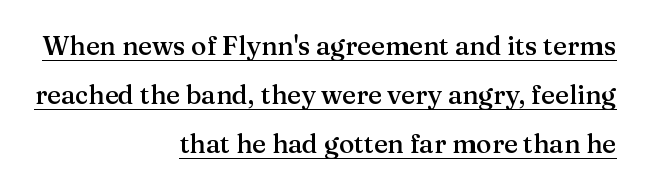
{"italic": "no", "bold": "semi", "underline": "yes", "align": "right", "line_spacing_ratio": 1.88, "letter_spacing": "normal", "letter_spacing_em": 0.0, "glyph_px": 26}
